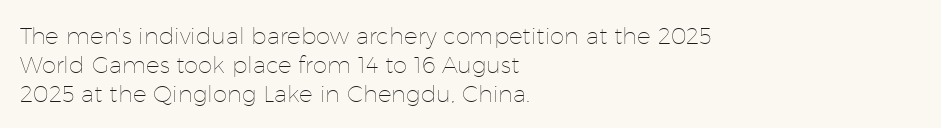
Q: Is the text bold? A: No.
Q: Is the text italic (slanted)? A: No, it is upright.
Q: Is the text underlined? A: No.
Q: How is the paragraph aligned? A: Left-aligned.
Q: Is the spacing between letters normal or unusually wide? A: Normal.
Q: Is the spacing between lines tight, normal or loose? A: Normal.
